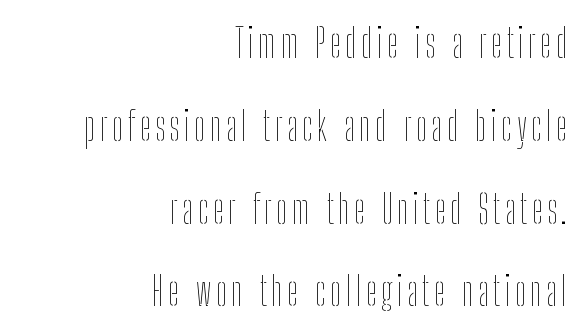
The image shows 40 px thin, condensed type, upright; set right-aligned, loose line spacing (2.07x), not underlined; low stroke contrast and a medium x-height.
